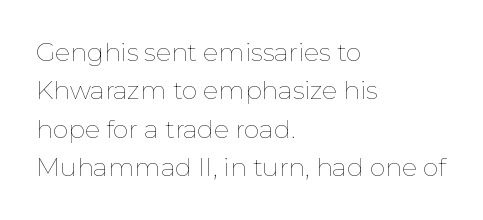
Q: Is the text bold? A: No.
Q: Is the text italic (slanted)? A: No, it is upright.
Q: Is the text underlined? A: No.
Q: How is the paragraph aligned? A: Left-aligned.
Q: Is the spacing between letters normal or unusually wide? A: Normal.
Q: Is the spacing between lines tight, normal or loose? A: Normal.
